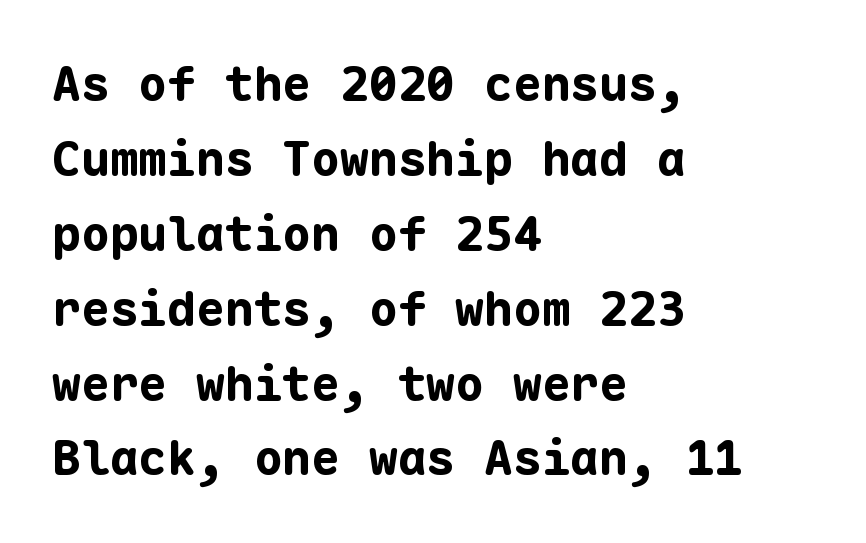
The image shows 48 px bold sans-serif type, upright, monospaced; set left-aligned, normal line spacing (1.56x), normal letter spacing, not underlined; low stroke contrast and a medium x-height.
